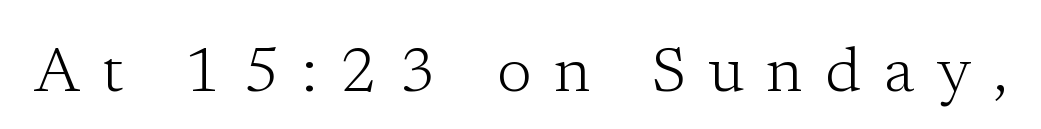
{"serif": "yes", "italic": "no", "bold": "no", "weight": "light", "width": "normal", "stroke_contrast": "low", "x_height": "medium", "monospaced": "no", "underline": "no", "letter_spacing": "wide", "letter_spacing_em": 0.36, "glyph_px": 63}
